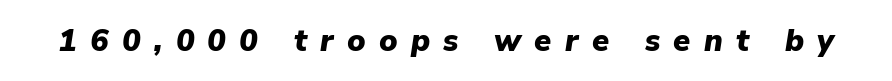
The image shows 31 px heavy type, italic (leaning right); set unusually wide letter spacing (+0.43 em), not underlined; low stroke contrast and a medium x-height.
